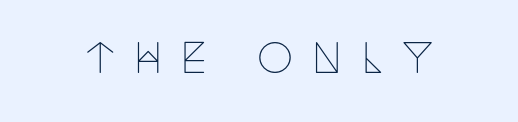
Q: Is the text bold? A: No.
Q: Is the text italic (slanted)? A: No, it is upright.
Q: Is the typeface a serif or a sans-serif typeface? A: Serif.
Q: Is the text underlined? A: No.
Q: Is the spacing between letters normal or unusually wide? A: Unusually wide.
Q: Width (condensed, normal, or wide)? A: Condensed.
Q: Stroke contrast? A: Low.
Q: x-height? A: Large.
Q: Monospaced? A: No.
